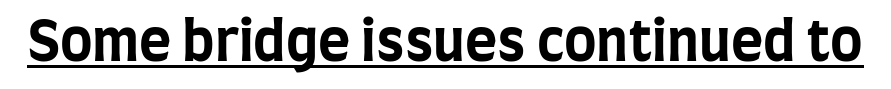
Is this a fixed-width face? No — the glyphs have proportional, varying widths. Stroke terminals: plain, sans-serif. Tall strokes in this sample are plumb rather than angled. Observe the ordinary spacing: letters are neighbours, not strangers. Quick note: underline on.
